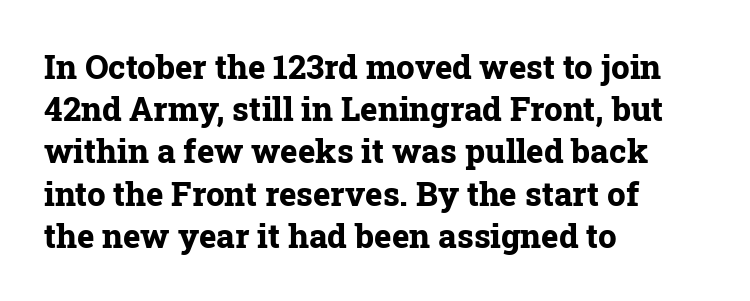
{"serif": "yes", "italic": "no", "bold": "yes", "weight": "bold", "width": "normal", "stroke_contrast": "low", "x_height": "medium", "monospaced": "no", "underline": "no", "align": "left", "line_spacing": "normal", "line_spacing_ratio": 1.28, "letter_spacing": "normal", "letter_spacing_em": 0.0, "glyph_px": 33}
